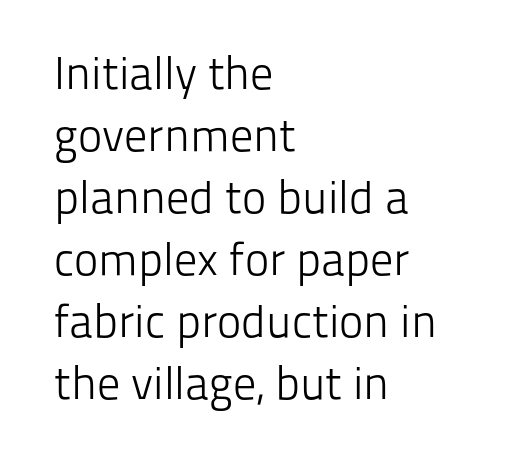
{"serif": "no", "italic": "no", "bold": "no", "weight": "light", "width": "normal", "stroke_contrast": "low", "x_height": "medium", "monospaced": "no", "underline": "no", "align": "left", "line_spacing": "normal", "line_spacing_ratio": 1.35, "letter_spacing": "normal", "letter_spacing_em": 0.0, "glyph_px": 46}
